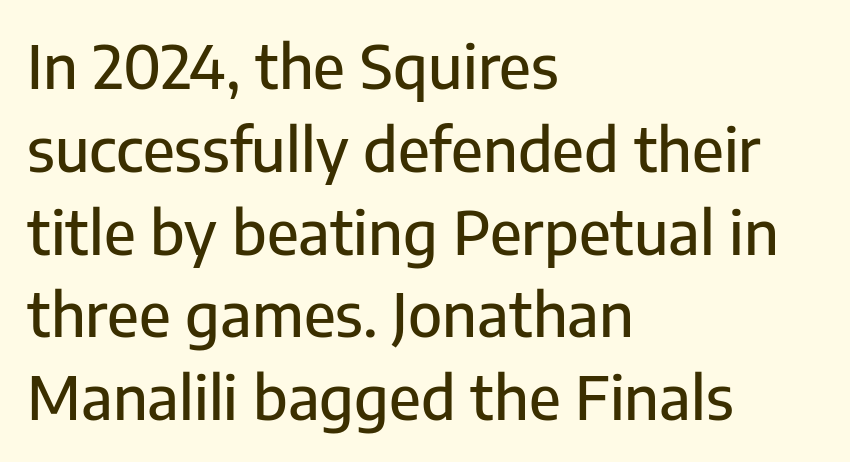
{"serif": "no", "italic": "no", "width": "normal", "stroke_contrast": "low", "x_height": "medium", "monospaced": "no", "underline": "no", "align": "left", "line_spacing": "normal", "line_spacing_ratio": 1.38, "letter_spacing": "normal", "letter_spacing_em": 0.0, "glyph_px": 60}
